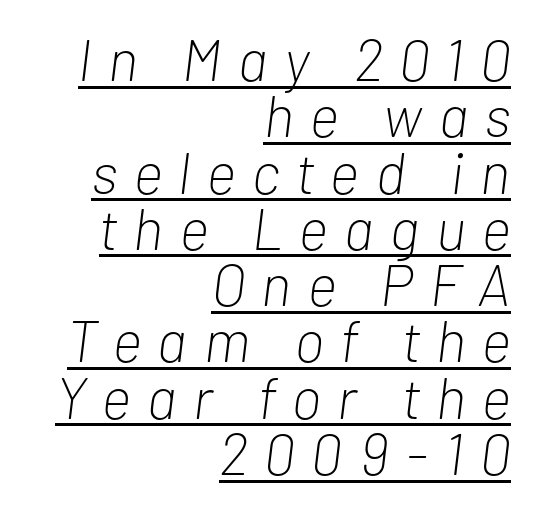
{"italic": "yes", "lean": "right", "slant_degrees": 7, "bold": "no", "weight": "light", "width": "condensed", "stroke_contrast": "low", "x_height": "medium", "monospaced": "no", "underline": "yes", "align": "right", "line_spacing": "tight", "line_spacing_ratio": 0.97, "letter_spacing": "wide", "letter_spacing_em": 0.29, "glyph_px": 58}
